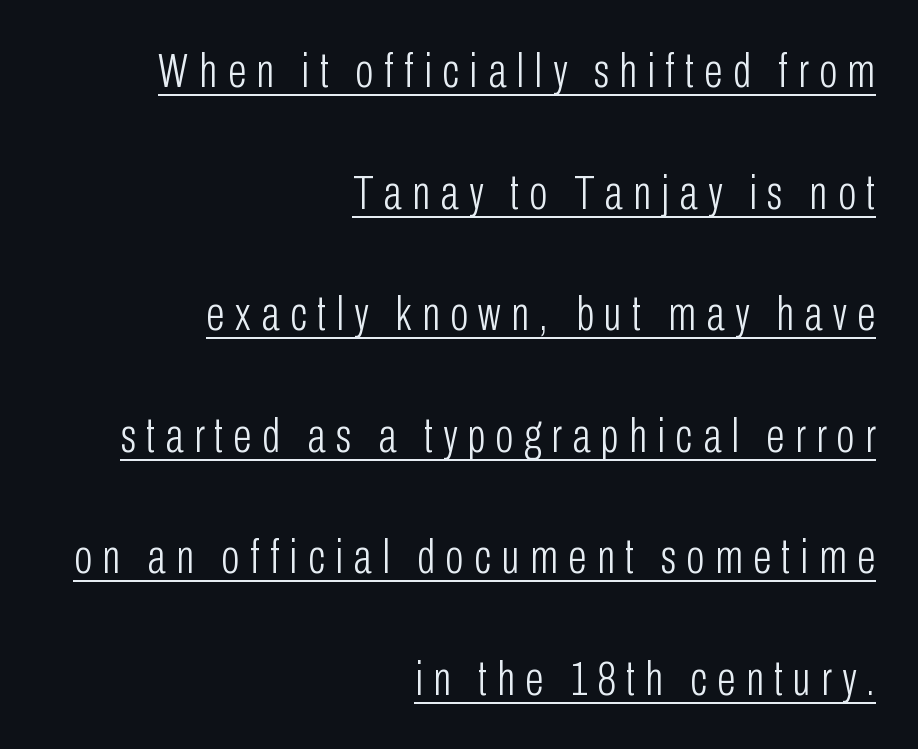
The image shows 49 px light, condensed sans-serif type, upright; set right-aligned, loose line spacing (2.48x), unusually wide letter spacing (+0.21 em), underlined; low stroke contrast and a medium x-height.
